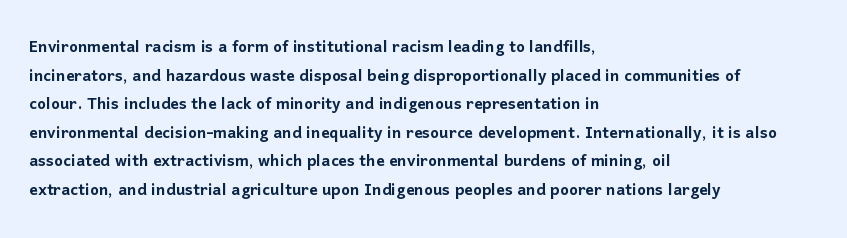
Q: Is the text italic (slanted)? A: No, it is upright.
Q: Is the text underlined? A: No.
Q: How is the paragraph aligned? A: Left-aligned.
Q: Is the spacing between letters normal or unusually wide? A: Normal.
Q: Is the spacing between lines tight, normal or loose? A: Normal.
